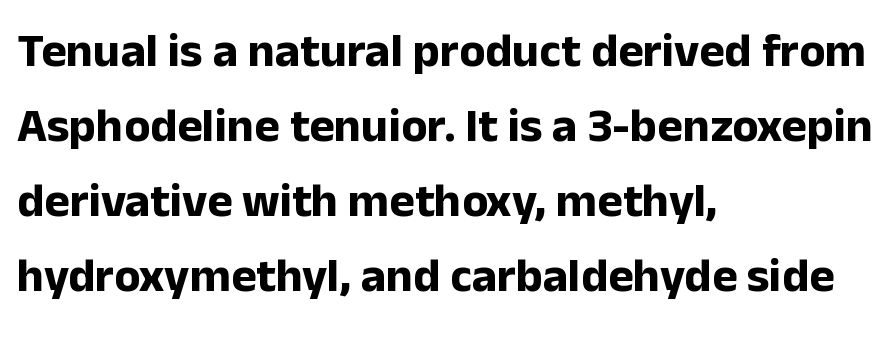
{"serif": "no", "italic": "no", "bold": "yes", "weight": "bold", "width": "normal", "stroke_contrast": "low", "x_height": "medium", "monospaced": "no", "underline": "no", "align": "left", "line_spacing": "normal", "line_spacing_ratio": 1.56, "letter_spacing": "normal", "letter_spacing_em": 0.0, "glyph_px": 48}
